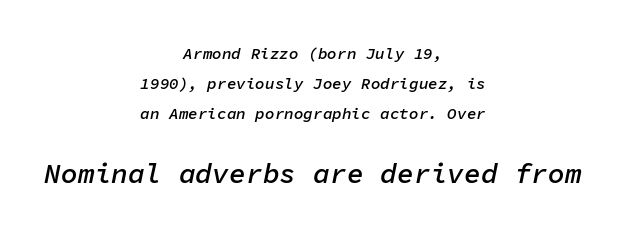
Q: Is the text bold? A: Semi-bold.
Q: Is the text italic (slanted)? A: Yes, it leans right by about 11 degrees.
Q: Is the text underlined? A: No.
Q: How is the paragraph aligned? A: Centered.
Q: Is the spacing between letters normal or unusually wide? A: Normal.
Q: Which block of text is set in a larger size, the first (top) or the second (bottom)? A: The second (bottom) one.
Q: Width (condensed, normal, or wide)? A: Normal.
Q: Stroke contrast? A: Low.
Q: x-height? A: Medium.
Q: Monospaced? A: Yes.
